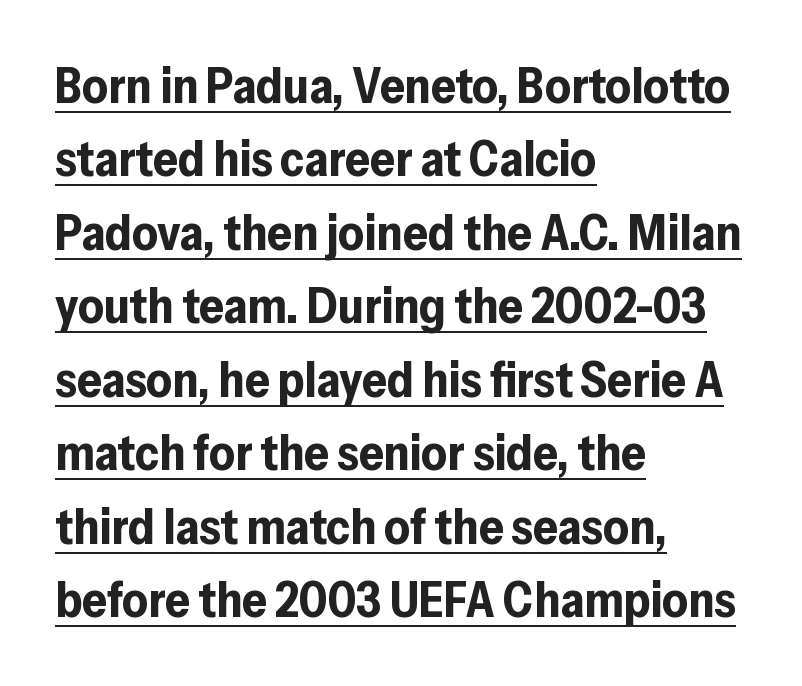
Q: Is the text bold? A: Yes.
Q: Is the text italic (slanted)? A: No, it is upright.
Q: Is the typeface a serif or a sans-serif typeface? A: Sans-serif.
Q: Is the text underlined? A: Yes.
Q: How is the paragraph aligned? A: Left-aligned.
Q: Is the spacing between letters normal or unusually wide? A: Normal.
Q: Is the spacing between lines tight, normal or loose? A: Normal.
Q: Width (condensed, normal, or wide)? A: Normal.
Q: Stroke contrast? A: Low.
Q: x-height? A: Medium.
Q: Monospaced? A: No.
